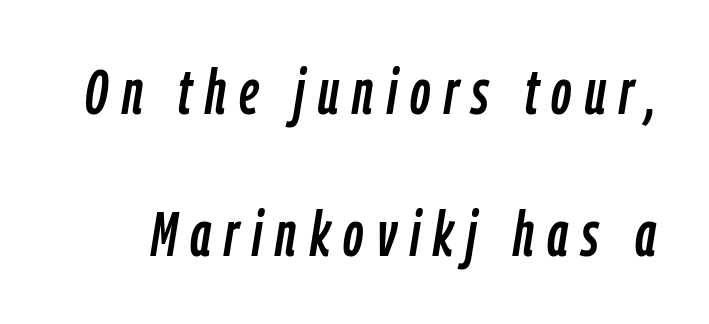
Q: Is the text italic (slanted)? A: Yes, it leans right by about 9 degrees.
Q: Is the text underlined? A: No.
Q: Is the spacing between letters normal or unusually wide? A: Unusually wide.
Q: Is the spacing between lines tight, normal or loose? A: Loose.
Q: Width (condensed, normal, or wide)? A: Condensed.
Q: Stroke contrast? A: Low.
Q: x-height? A: Medium.
Q: Monospaced? A: No.
